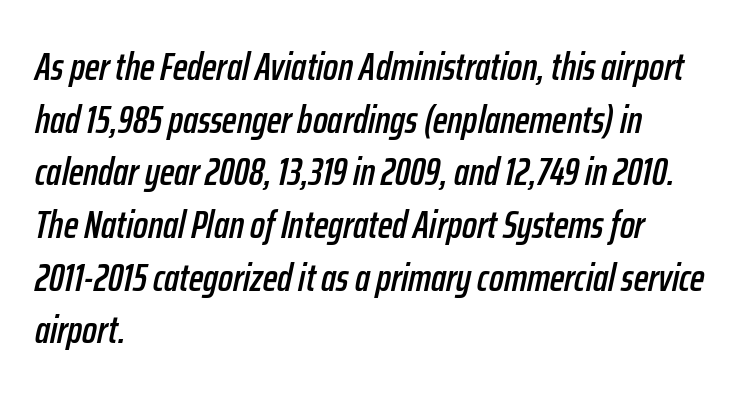
{"italic": "yes", "lean": "right", "slant_degrees": 12, "width": "condensed", "stroke_contrast": "low", "x_height": "medium", "monospaced": "no", "underline": "no", "align": "left", "line_spacing": "normal", "line_spacing_ratio": 1.35, "letter_spacing": "normal", "letter_spacing_em": 0.0, "glyph_px": 39}
